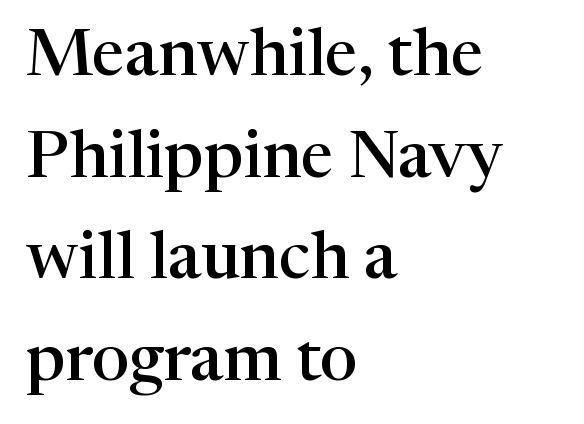
This rendering features lettering with no underline. The passage shown is typed in a proportional face where columns would drift. If you drew a ruler down the left edge, every line would touch it. The letters sit at their default tracking, neither squeezed nor spread. Type style note: has serifs. A bit beefed up — I'd call it semibold rather than bold.
